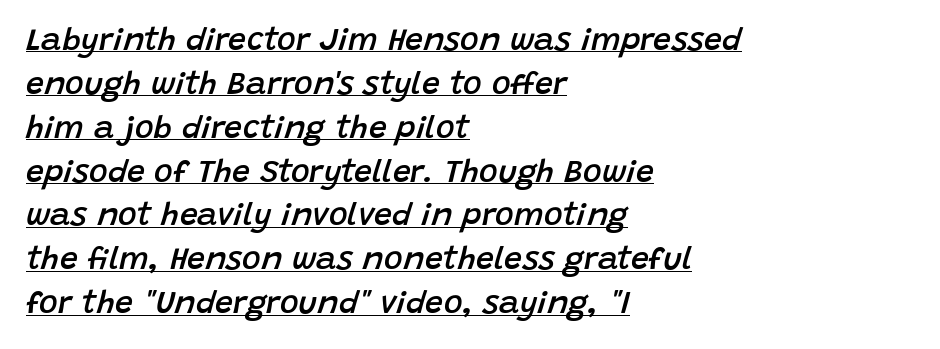
The letters advance in unequal steps, a hallmark of proportional type. An italicized treatment has been applied to the whole sample. Emphasis by weight is partial: semibold. Does extra space separate the letters? No, they use regular spacing.
